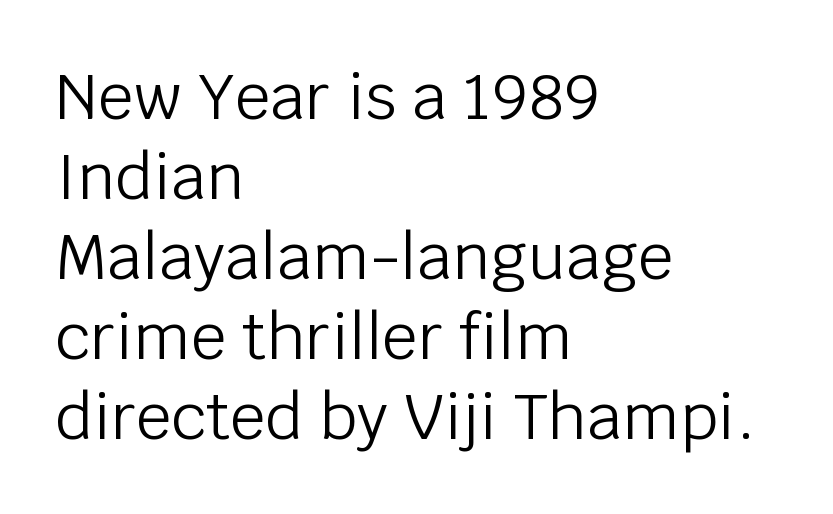
The passage shown is typed in a proportional face where columns would drift. There is no visible air inserted between adjacent glyphs. Does the type have serifs? No, each stem ends abruptly. Stems here are at most as thick as an everyday book face. A clean baseline with only descenders dipping below it. This rendering uses left alignment, leaving the right contour irregular.
